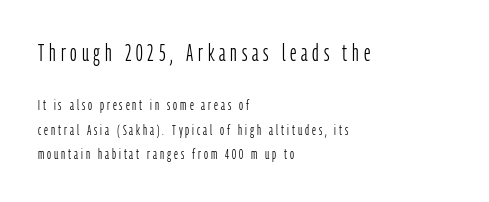
The typesetter chose a ragged-right arrangement here. Type size steps down from the first block to the second. Stem width sits at or under what a default text font uses. Clear beneath every line of the passage. The font's upright variant was chosen for this text. Letter spacing: wide.
